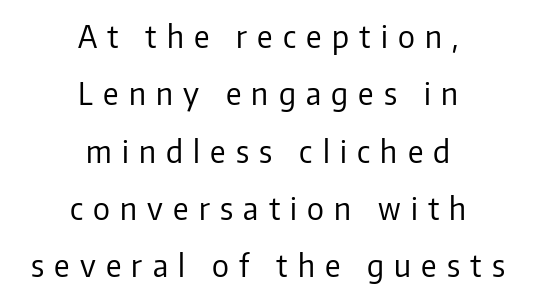
{"serif": "no", "italic": "no", "bold": "no", "weight": "regular", "width": "normal", "stroke_contrast": "low", "x_height": "medium", "monospaced": "no", "underline": "no", "align": "center", "line_spacing": "loose", "line_spacing_ratio": 1.91, "letter_spacing": "wide", "letter_spacing_em": 0.34, "glyph_px": 30}
